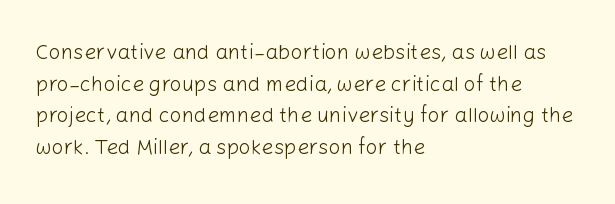
{"italic": "no", "bold": "no", "underline": "no", "align": "left", "line_spacing": "normal", "line_spacing_ratio": 1.51, "letter_spacing": "normal", "letter_spacing_em": 0.0, "glyph_px": 21}
